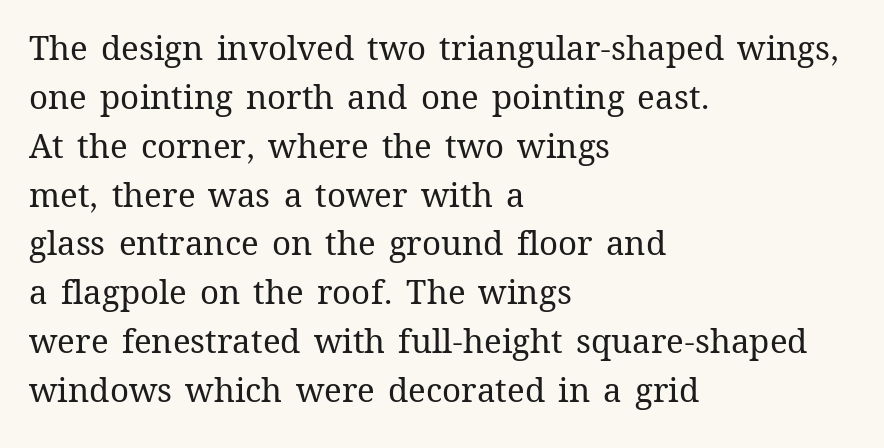
{"italic": "no", "bold": "no", "weight": "regular", "width": "normal", "stroke_contrast": "medium", "x_height": "medium", "monospaced": "no", "underline": "no", "align": "left", "line_spacing": "normal", "line_spacing_ratio": 1.48, "letter_spacing": "normal", "letter_spacing_em": 0.0, "glyph_px": 33}
